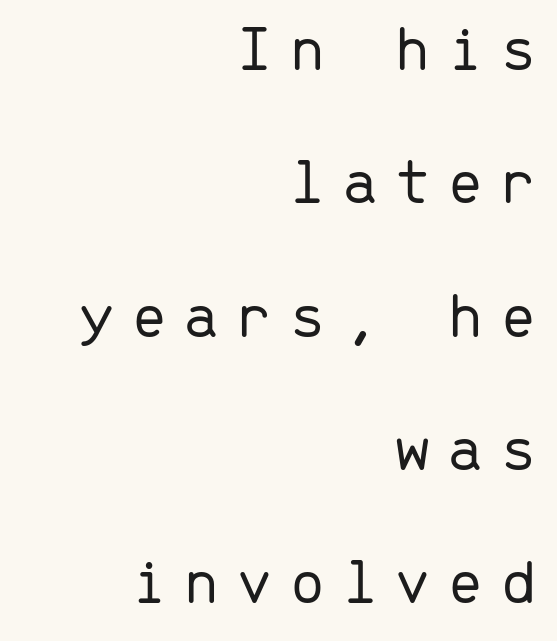
Layout note: lines flush right. Words float on clear page, feet unadorned. Vertical spacing — loose. The font's upright variant was chosen for this text.
